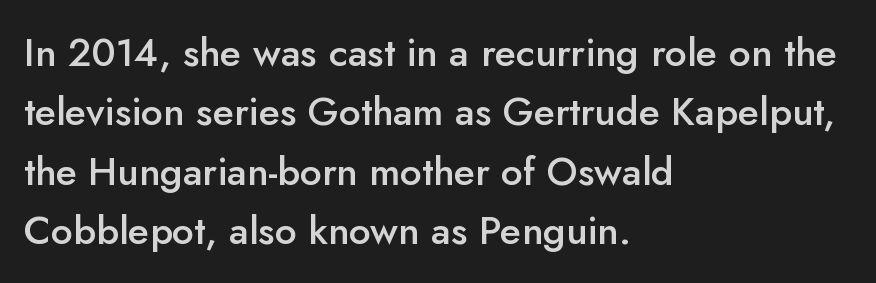
Q: Is the text bold? A: Semi-bold.
Q: Is the text italic (slanted)? A: No, it is upright.
Q: Is the typeface a serif or a sans-serif typeface? A: Sans-serif.
Q: Is the text underlined? A: No.
Q: How is the paragraph aligned? A: Left-aligned.
Q: Is the spacing between letters normal or unusually wide? A: Normal.
Q: Is the spacing between lines tight, normal or loose? A: Normal.
Q: Width (condensed, normal, or wide)? A: Normal.
Q: Stroke contrast? A: Low.
Q: x-height? A: Small.
Q: Monospaced? A: No.
